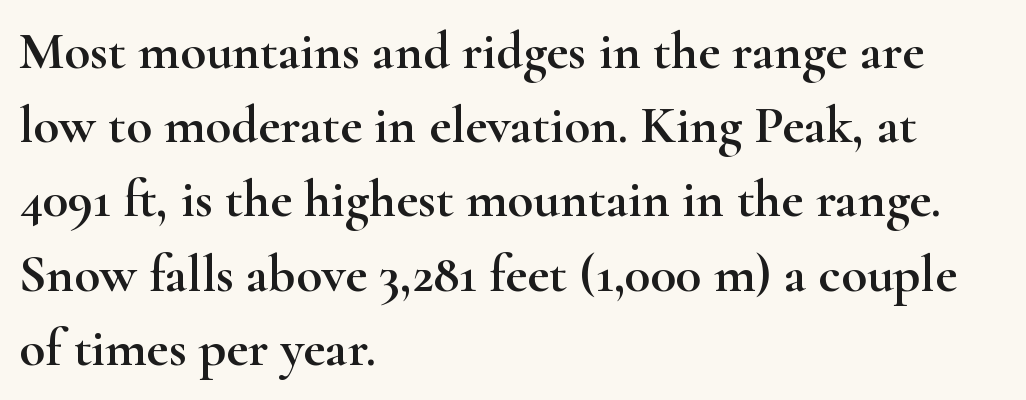
Normally led — the rows are evenly, conventionally spaced. Nothing unusual about the tracking: characters are spaced as the font intends. Decoration check: the copy has no underline. The typography opts for an upright posture over an oblique one. This is serif lettering, the kind often seen in printed books.
